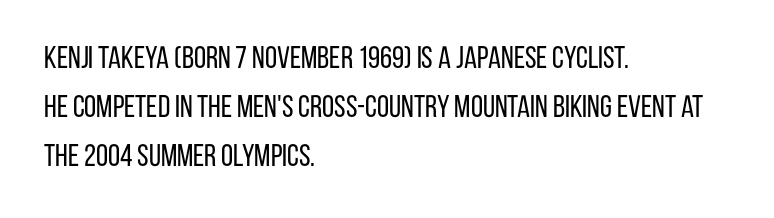
The specimen omits any rule beneath the text block's lines. Upright lettering throughout. You could not count columns in this text — the font is proportionally spaced. Serifs: no, the terminals of the letterforms are clean. Heaviness? Minimal to ordinary, like unemphasized prose.
